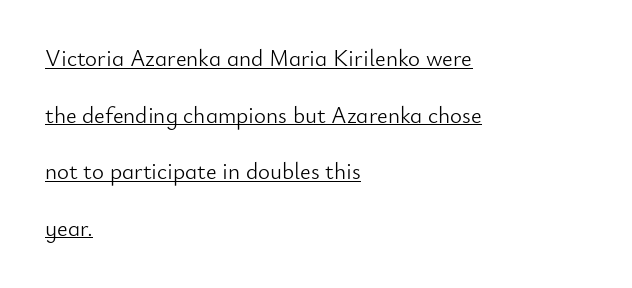
Q: Is the text bold? A: No.
Q: Is the text italic (slanted)? A: No, it is upright.
Q: Is the text underlined? A: Yes.
Q: How is the paragraph aligned? A: Left-aligned.
Q: Is the spacing between letters normal or unusually wide? A: Normal.
Q: Is the spacing between lines tight, normal or loose? A: Loose.
